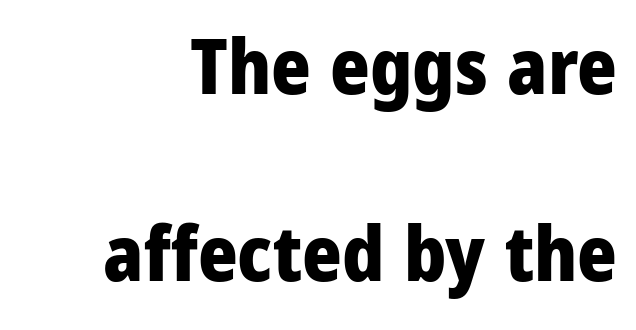
{"serif": "no", "italic": "no", "bold": "yes", "weight": "heavy", "width": "condensed", "stroke_contrast": "low", "x_height": "large", "monospaced": "no", "underline": "no", "line_spacing": "loose", "line_spacing_ratio": 2.46, "letter_spacing": "normal", "letter_spacing_em": 0.0, "glyph_px": 76}
